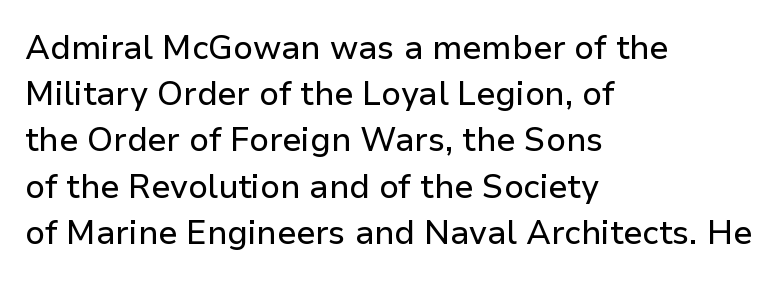
No extra tracking has been applied to these lines. Each letter keeps its own natural width here, so spacing adapts to shape. It's the straight-up-and-down kind of type. Each new line begins a customary step beneath the previous one. Has an underline been added? It has not. Is the block centered? No — it sits flush against the left margin.
